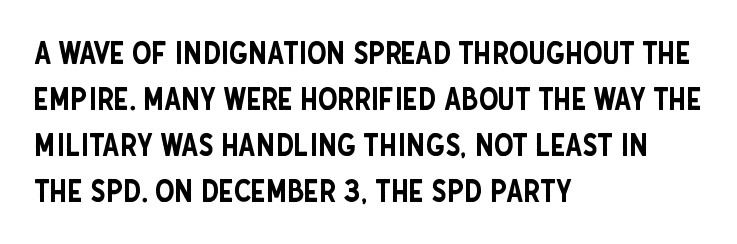
Q: Is the text italic (slanted)? A: No, it is upright.
Q: Is the typeface a serif or a sans-serif typeface? A: Sans-serif.
Q: Is the text underlined? A: No.
Q: How is the paragraph aligned? A: Left-aligned.
Q: Is the spacing between letters normal or unusually wide? A: Normal.
Q: Is the spacing between lines tight, normal or loose? A: Normal.
Q: Width (condensed, normal, or wide)? A: Condensed.
Q: Stroke contrast? A: Low.
Q: x-height? A: Large.
Q: Monospaced? A: No.
